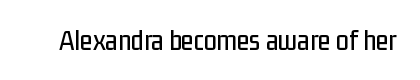
A typesetter would mark this as roman, not italic. The type is set solid horizontally, with unmodified tracking. Plain, unruled lines of type. The passage shown is typeset with a sans-serif family.
